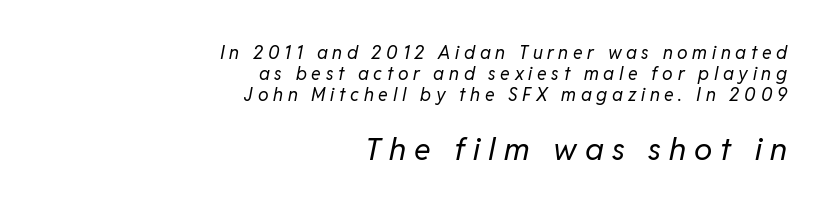
Do the characters align in a grid? No, the font is proportional. This is oblique type, the kind used for emphasis or titles. Underline: absent. Where is the straight margin? On the right. You get the small type first, then a jump to larger type. Caption: expanded tracking, letters set apart.
